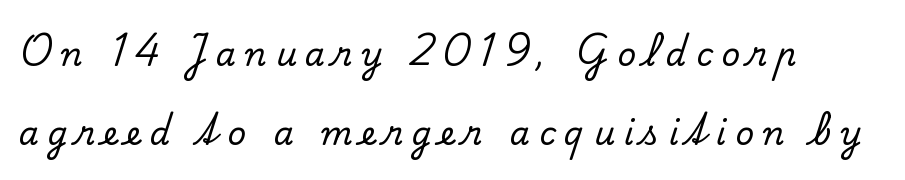
The passage shown is typeset with a serif family. Type without underlining. Summary of vertical rhythm: relaxed, with wide interline spacing.
